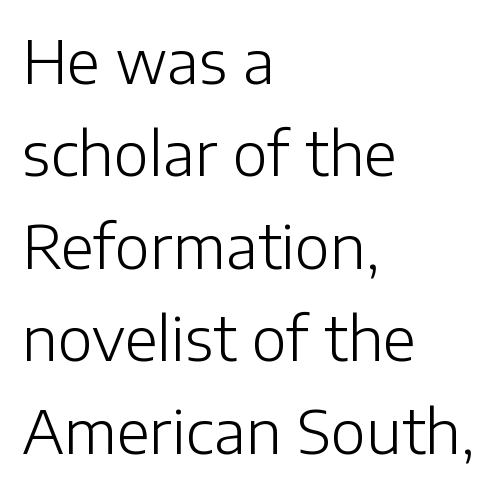
A classic flush-left, rag-right setting is used for this passage. Heft: none added — not bold. A normal amount of white space separates one row of letters from the next. This is the regular roman posture of the typeface.
